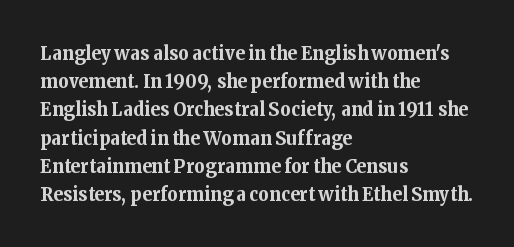
Upright lettering throughout. Each line starts at the same left margin while the right side varies. The passage shown has conventional tracking throughout. The glyphs have the mass of a bold cut. Summary of vertical rhythm: regular, with standard interline spacing. Words float on clear page, feet unadorned.
